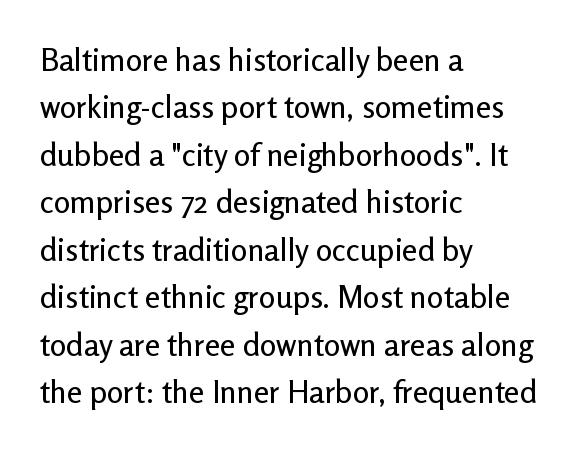
{"serif": "no", "italic": "no", "width": "normal", "stroke_contrast": "low", "x_height": "medium", "monospaced": "no", "underline": "no", "align": "left", "line_spacing": "normal", "line_spacing_ratio": 1.53, "letter_spacing": "normal", "letter_spacing_em": 0.0, "glyph_px": 31}
